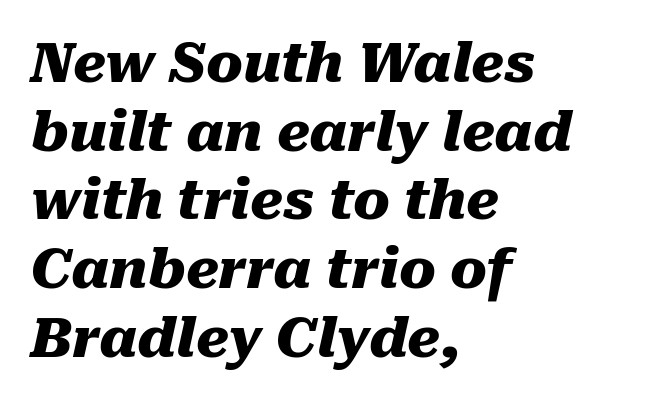
Q: Is the text bold? A: Yes.
Q: Is the text italic (slanted)? A: Yes, it leans right by about 10 degrees.
Q: Is the text underlined? A: No.
Q: How is the paragraph aligned? A: Left-aligned.
Q: Is the spacing between letters normal or unusually wide? A: Normal.
Q: Is the spacing between lines tight, normal or loose? A: Normal.
Q: Width (condensed, normal, or wide)? A: Normal.
Q: Stroke contrast? A: Medium.
Q: x-height? A: Medium.
Q: Monospaced? A: No.
